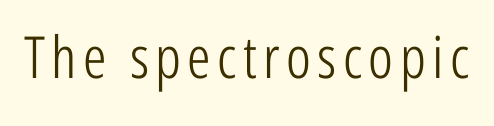
Character widths vary here, with narrow letters taking less room than wide ones. The designer went with a sans here, leaving each stem footless. Summary of weight: not heavy and not bold. Do the letters lean? They stand straight. Check the space under the baseline: it is left empty.
